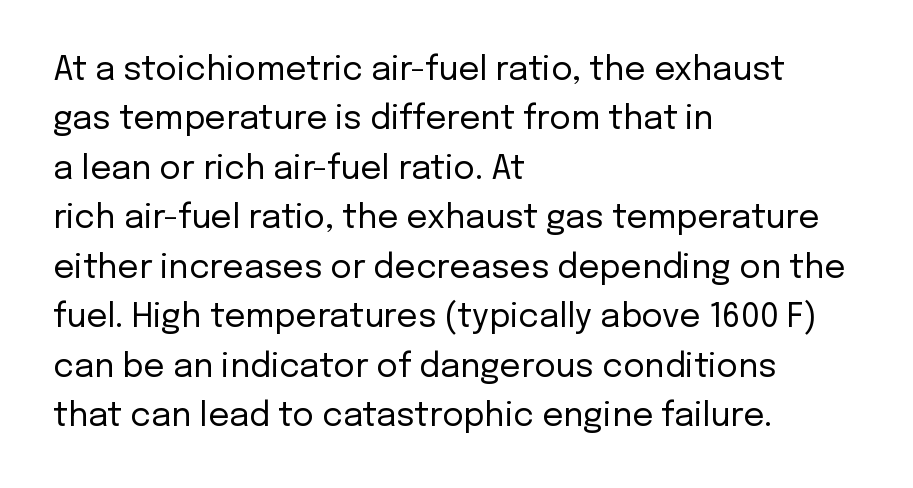
Q: Is the text bold? A: No.
Q: Is the text italic (slanted)? A: No, it is upright.
Q: Is the typeface a serif or a sans-serif typeface? A: Sans-serif.
Q: Is the text underlined? A: No.
Q: How is the paragraph aligned? A: Left-aligned.
Q: Is the spacing between letters normal or unusually wide? A: Normal.
Q: Is the spacing between lines tight, normal or loose? A: Normal.
Q: Width (condensed, normal, or wide)? A: Normal.
Q: Stroke contrast? A: Low.
Q: x-height? A: Medium.
Q: Monospaced? A: No.
